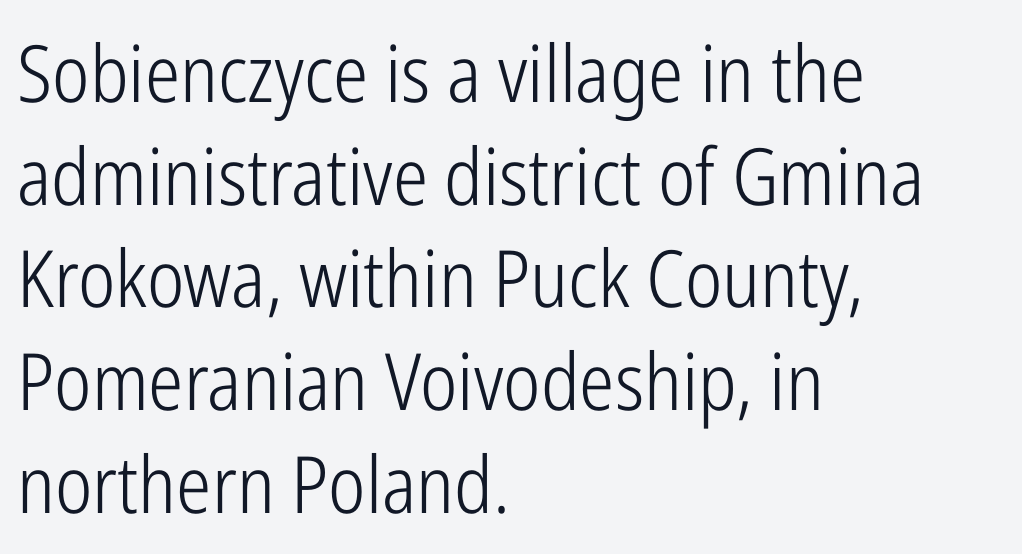
{"serif": "no", "italic": "no", "bold": "no", "weight": "light", "width": "condensed", "stroke_contrast": "low", "x_height": "medium", "monospaced": "no", "underline": "no", "align": "left", "line_spacing": "normal", "line_spacing_ratio": 1.3, "letter_spacing": "normal", "letter_spacing_em": 0.0, "glyph_px": 79}
